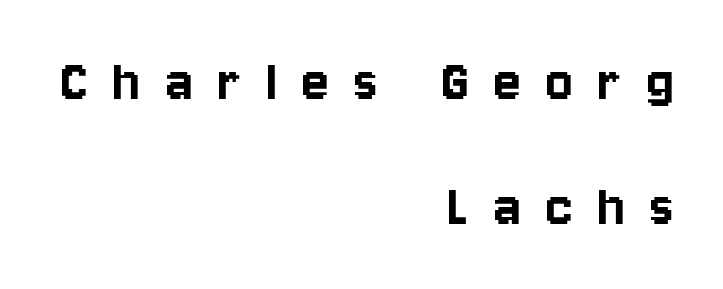
Q: Is the text italic (slanted)? A: No, it is upright.
Q: Is the typeface a serif or a sans-serif typeface? A: Sans-serif.
Q: Is the text underlined? A: No.
Q: How is the paragraph aligned? A: Right-aligned.
Q: Is the spacing between letters normal or unusually wide? A: Unusually wide.
Q: Is the spacing between lines tight, normal or loose? A: Loose.
Q: Width (condensed, normal, or wide)? A: Condensed.
Q: Stroke contrast? A: Low.
Q: x-height? A: Large.
Q: Monospaced? A: No.
